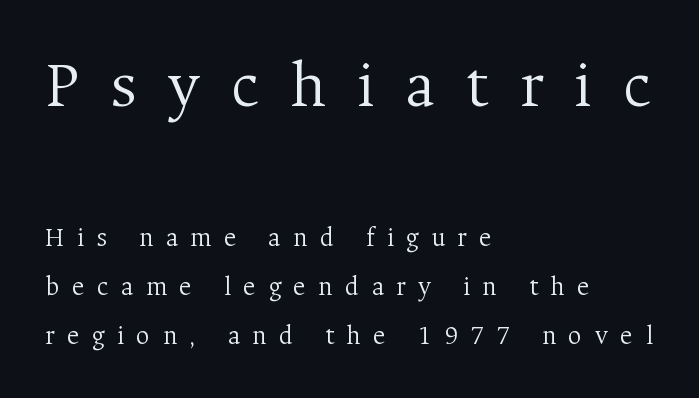
Q: Is the text bold? A: No.
Q: Is the text italic (slanted)? A: No, it is upright.
Q: Is the typeface a serif or a sans-serif typeface? A: Serif.
Q: Is the text underlined? A: No.
Q: How is the paragraph aligned? A: Left-aligned.
Q: Is the spacing between letters normal or unusually wide? A: Unusually wide.
Q: Which block of text is set in a larger size, the first (top) or the second (bottom)? A: The first (top) one.
Q: Width (condensed, normal, or wide)? A: Normal.
Q: Stroke contrast? A: Medium.
Q: x-height? A: Medium.
Q: Monospaced? A: No.
